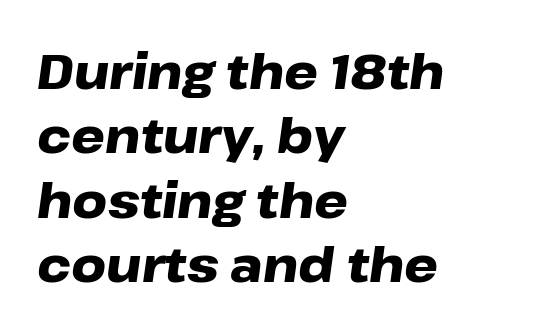
Q: Is the text bold? A: Yes.
Q: Is the text italic (slanted)? A: Yes, it leans right by about 8 degrees.
Q: Is the text underlined? A: No.
Q: How is the paragraph aligned? A: Left-aligned.
Q: Is the spacing between letters normal or unusually wide? A: Normal.
Q: Is the spacing between lines tight, normal or loose? A: Normal.
Q: Width (condensed, normal, or wide)? A: Wide.
Q: Stroke contrast? A: Low.
Q: x-height? A: Medium.
Q: Monospaced? A: No.
